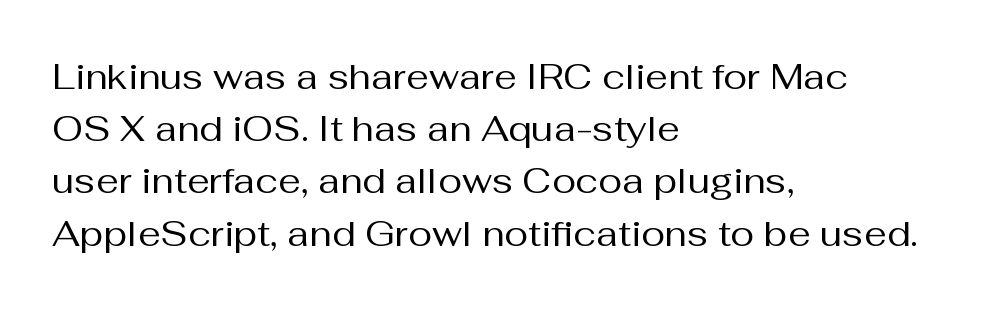
Is the block centered? No — it sits flush against the left margin. The designer left line spacing at the default. Check where the strokes stop: nothing finishes them off — pure sans. Honestly, the letter spacing is just normal — you wouldn't notice it.
